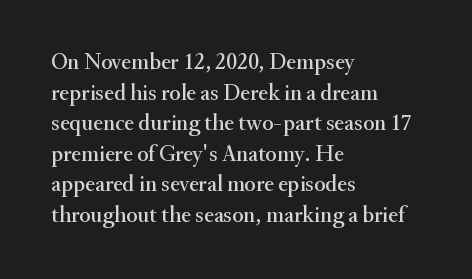
{"italic": "no", "underline": "no", "align": "left", "line_spacing": "normal", "line_spacing_ratio": 1.33, "letter_spacing": "normal", "letter_spacing_em": 0.0, "glyph_px": 23}
